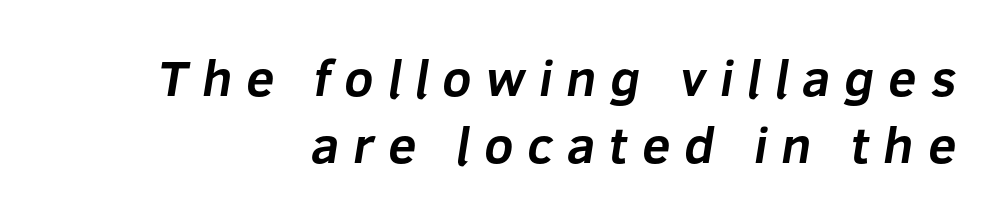
The image shows 51 px bold sans-serif type; set right-aligned, normal line spacing (1.31x), unusually wide letter spacing (+0.27 em), not underlined; low stroke contrast and a medium x-height.
